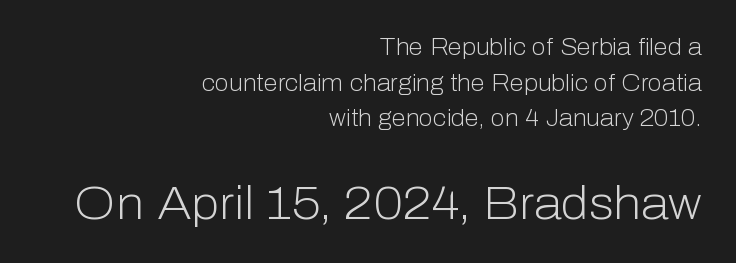
Q: Is the text bold? A: No.
Q: Is the text italic (slanted)? A: No, it is upright.
Q: Is the typeface a serif or a sans-serif typeface? A: Sans-serif.
Q: Is the text underlined? A: No.
Q: How is the paragraph aligned? A: Right-aligned.
Q: Is the spacing between letters normal or unusually wide? A: Normal.
Q: Is the spacing between lines tight, normal or loose? A: Normal.
Q: Which block of text is set in a larger size, the first (top) or the second (bottom)? A: The second (bottom) one.
Q: Width (condensed, normal, or wide)? A: Normal.
Q: Stroke contrast? A: Low.
Q: x-height? A: Medium.
Q: Monospaced? A: No.
